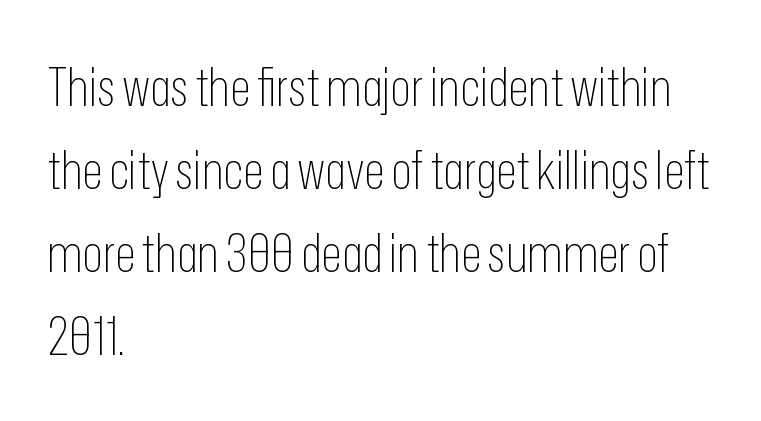
The image shows 54 px thin, condensed sans-serif type, upright; set left-aligned, normal line spacing (1.54x), normal letter spacing, not underlined; low stroke contrast and a medium x-height.
